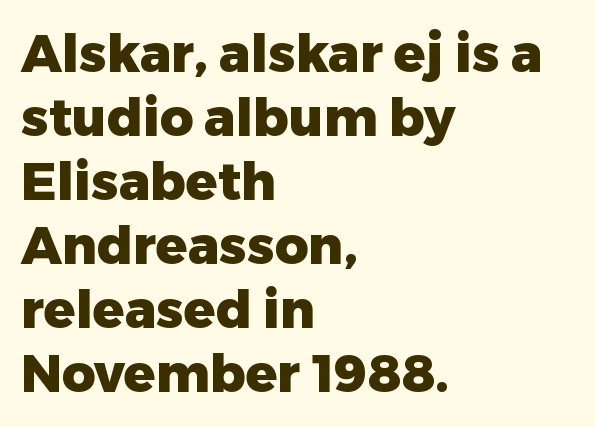
{"serif": "no", "italic": "no", "bold": "yes", "weight": "heavy", "width": "normal", "stroke_contrast": "low", "x_height": "medium", "monospaced": "no", "underline": "no", "align": "left", "line_spacing_ratio": 1.23, "letter_spacing": "normal", "letter_spacing_em": 0.0, "glyph_px": 52}
